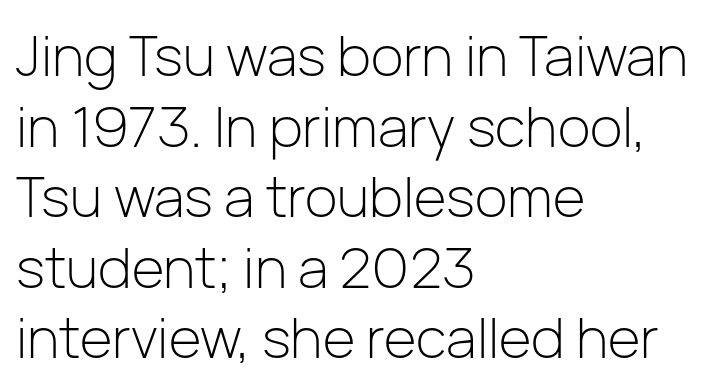
{"serif": "no", "italic": "no", "bold": "no", "weight": "light", "width": "normal", "stroke_contrast": "low", "x_height": "medium", "monospaced": "no", "underline": "no", "align": "left", "line_spacing": "normal", "line_spacing_ratio": 1.26, "letter_spacing": "normal", "letter_spacing_em": 0.0, "glyph_px": 56}
